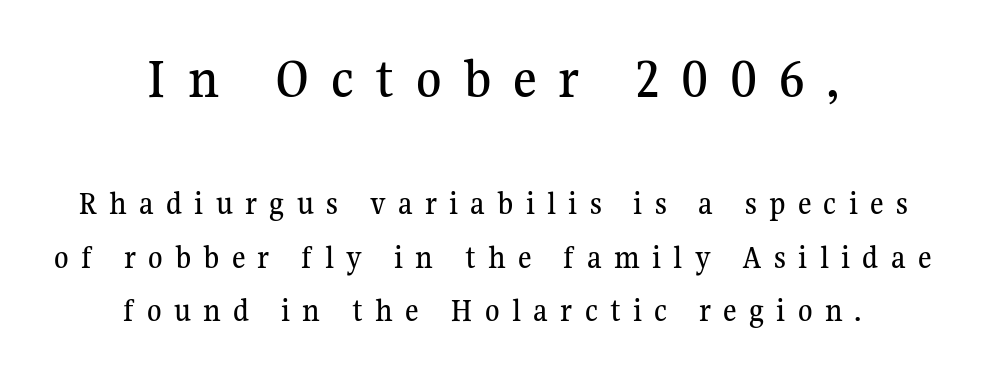
Q: Is the text italic (slanted)? A: No, it is upright.
Q: Is the typeface a serif or a sans-serif typeface? A: Serif.
Q: Is the text underlined? A: No.
Q: How is the paragraph aligned? A: Centered.
Q: Is the spacing between letters normal or unusually wide? A: Unusually wide.
Q: Is the spacing between lines tight, normal or loose? A: Normal.
Q: Which block of text is set in a larger size, the first (top) or the second (bottom)? A: The first (top) one.
Q: Width (condensed, normal, or wide)? A: Normal.
Q: Stroke contrast? A: Medium.
Q: x-height? A: Medium.
Q: Monospaced? A: No.
